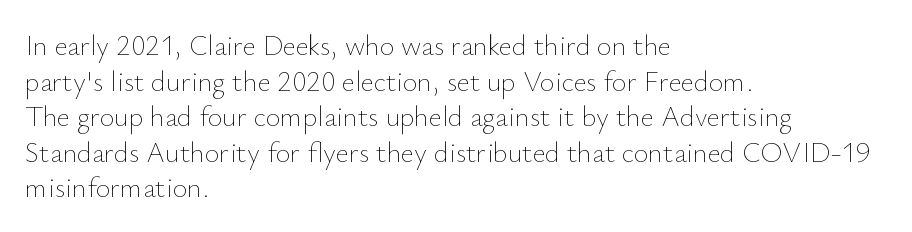
The image shows 28 px thin type, upright; set left-aligned, normal line spacing (1.27x), normal letter spacing, not underlined; low stroke contrast and a small x-height.
